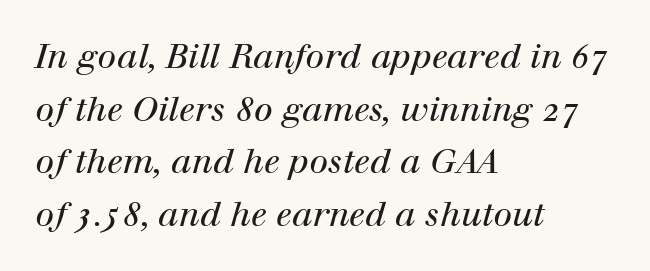
{"serif": "yes", "italic": "yes", "lean": "right", "slant_degrees": 12, "bold": "no", "weight": "regular", "width": "normal", "stroke_contrast": "high", "x_height": "medium", "monospaced": "no", "underline": "no", "align": "left", "line_spacing": "normal", "line_spacing_ratio": 1.55, "letter_spacing": "normal", "letter_spacing_em": 0.0, "glyph_px": 34}
